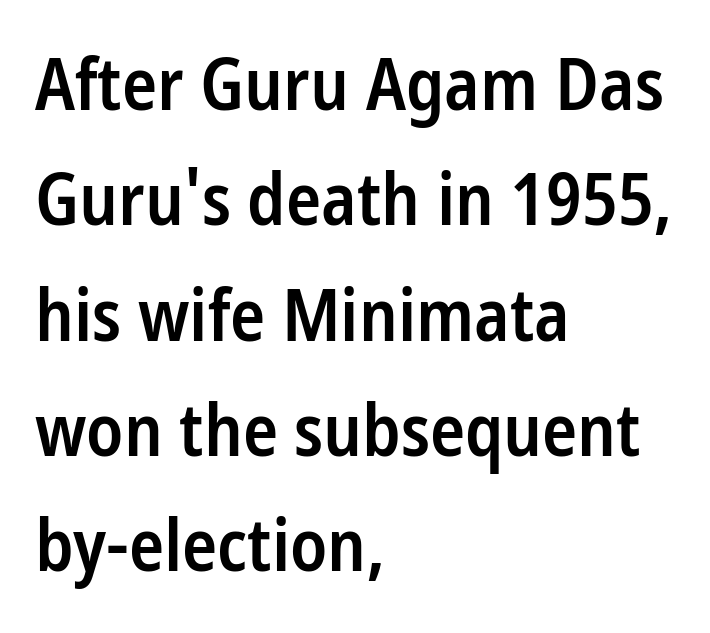
The ragged edge is on the right, which tells us the setting is flush left. The string is rendered with underlining switched off. Designer's note — italics off, roman on. Is the type bold? Partly — it's a semibold, heavier than regular but not fully bold. Here the designer chose a conventional face with non-uniform glyph widths. This sample uses a sans-serif face.
